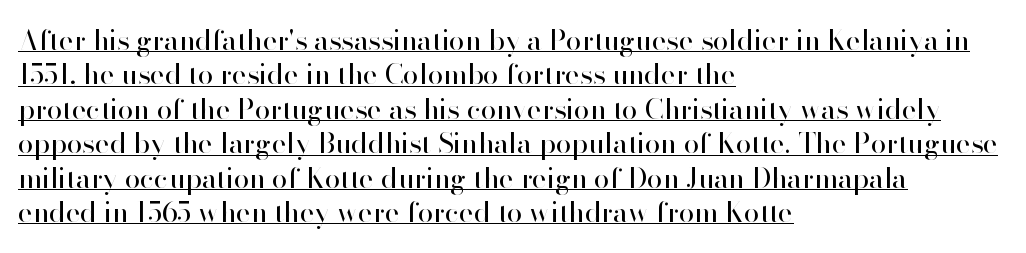
The image shows 28 px regular-weight sans-serif type, upright; set left-aligned, line spacing 1.23x, normal letter spacing, underlined; high stroke contrast and a small x-height.
